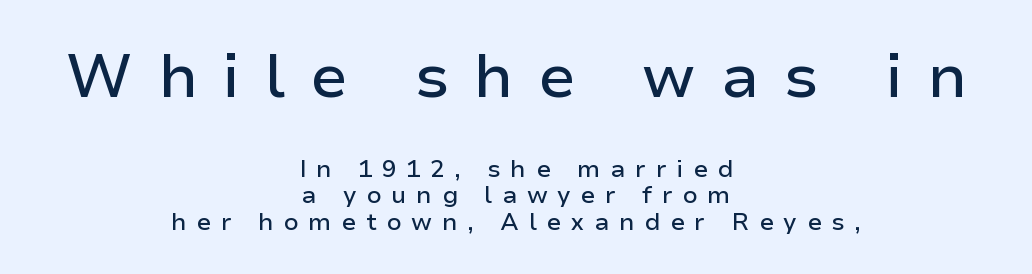
{"serif": "no", "italic": "no", "width": "normal", "stroke_contrast": "low", "x_height": "medium", "monospaced": "no", "underline": "no", "align": "center", "line_spacing": "tight", "line_spacing_ratio": 1.11, "letter_spacing": "wide", "letter_spacing_em": 0.4, "larger_block": "first", "size_ratio": 2.54, "glyph_px": 61}
